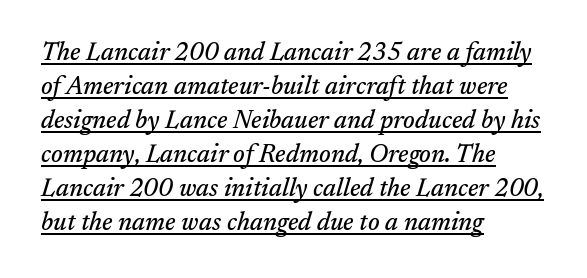
Q: Is the text italic (slanted)? A: Yes, it leans right by about 17 degrees.
Q: Is the text underlined? A: Yes.
Q: How is the paragraph aligned? A: Left-aligned.
Q: Is the spacing between letters normal or unusually wide? A: Normal.
Q: Is the spacing between lines tight, normal or loose? A: Normal.
